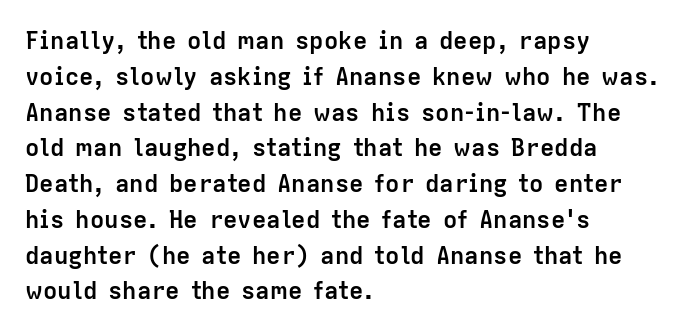
Italic: no, the glyphs are upright roman. Reading down the column, the eye jumps a familiar distance to each next line. Each row of text sits above clean, open space. Chunky letters — that's bold for sure.
